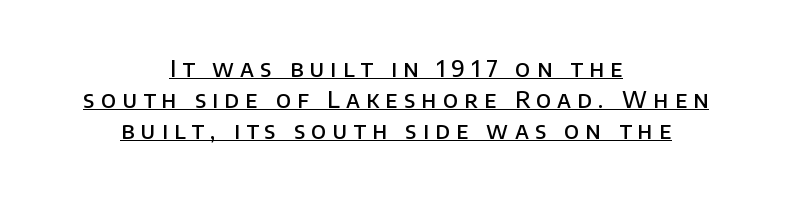
The image shows 23 px text type, upright; set centered, normal line spacing (1.34x), unusually wide letter spacing (+0.27 em), underlined.
